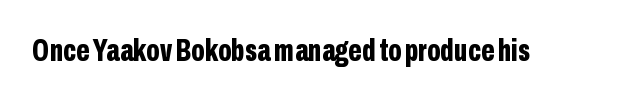
The image shows 32 px bold, condensed sans-serif type, upright; set normal letter spacing, not underlined; low stroke contrast and a medium x-height.
